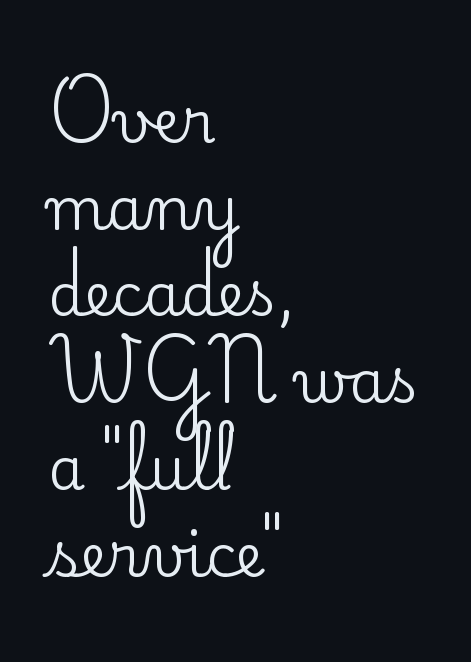
{"serif": "yes", "italic": "no", "width": "normal", "stroke_contrast": "low", "x_height": "small", "monospaced": "no", "underline": "no", "align": "left", "line_spacing": "normal", "line_spacing_ratio": 1.47, "letter_spacing": "normal", "letter_spacing_em": 0.0, "glyph_px": 59}
